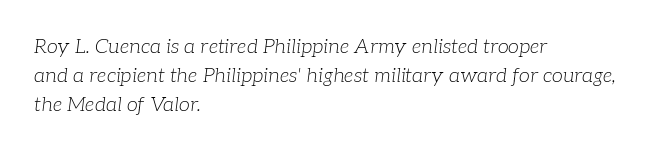
The image shows 20 px text type, italic (leaning right); set left-aligned, normal line spacing (1.46x), normal letter spacing, not underlined.
